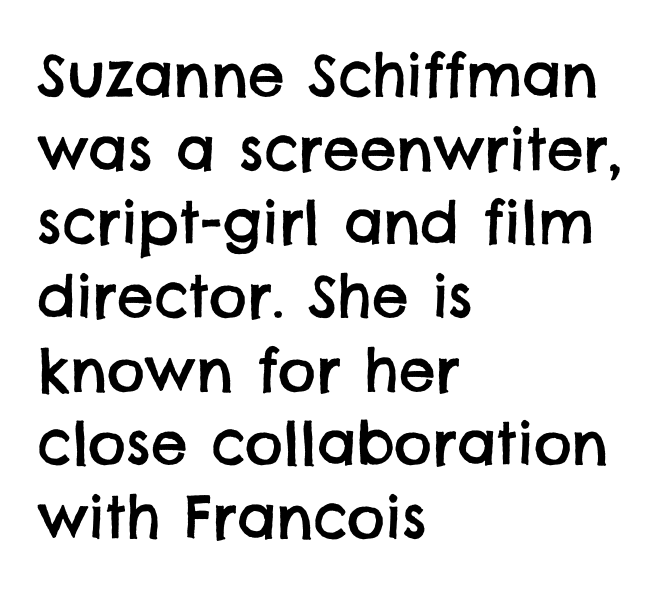
{"serif": "no", "width": "normal", "stroke_contrast": "low", "x_height": "large", "monospaced": "no", "underline": "no", "align": "left", "line_spacing": "normal", "line_spacing_ratio": 1.27, "letter_spacing": "normal", "letter_spacing_em": 0.0, "glyph_px": 58}
